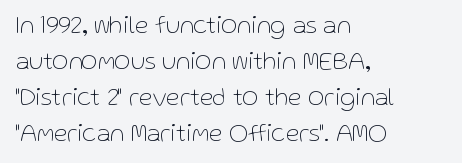
Q: Is the text bold? A: No.
Q: Is the text italic (slanted)? A: No, it is upright.
Q: Is the text underlined? A: No.
Q: How is the paragraph aligned? A: Left-aligned.
Q: Is the spacing between letters normal or unusually wide? A: Normal.
Q: Is the spacing between lines tight, normal or loose? A: Normal.
